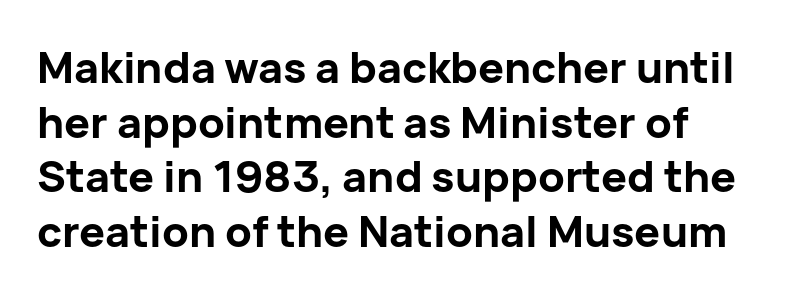
{"serif": "no", "italic": "no", "bold": "yes", "weight": "bold", "width": "normal", "stroke_contrast": "low", "x_height": "medium", "monospaced": "no", "underline": "no", "align": "left", "line_spacing": "normal", "line_spacing_ratio": 1.27, "letter_spacing": "normal", "letter_spacing_em": 0.0, "glyph_px": 43}
